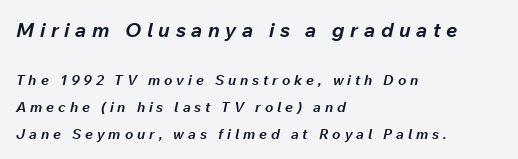
The image shows 20 px bold type, italic (leaning right); set left-aligned, loose line spacing (1.91x), unusually wide letter spacing (+0.28 em), not underlined; the first (top) block is 1.43x larger.
